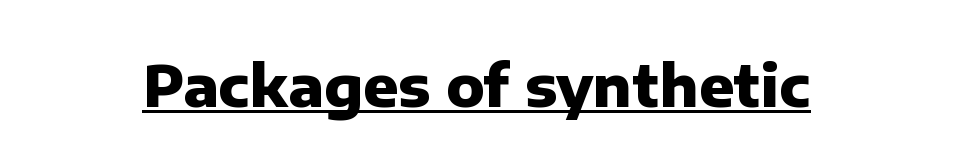
The image shows 58 px heavy sans-serif type, upright; set normal letter spacing, underlined; low stroke contrast and a medium x-height.
